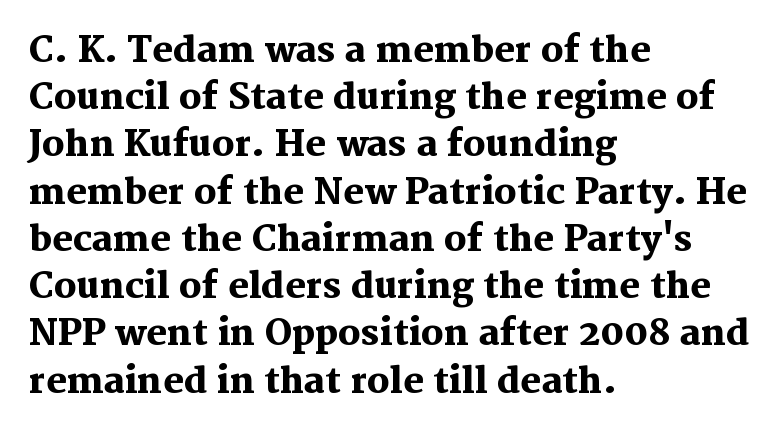
Q: Is the text bold? A: Yes.
Q: Is the text italic (slanted)? A: No, it is upright.
Q: Is the typeface a serif or a sans-serif typeface? A: Serif.
Q: Is the text underlined? A: No.
Q: How is the paragraph aligned? A: Left-aligned.
Q: Is the spacing between letters normal or unusually wide? A: Normal.
Q: Is the spacing between lines tight, normal or loose? A: Normal.
Q: Width (condensed, normal, or wide)? A: Normal.
Q: Stroke contrast? A: Medium.
Q: x-height? A: Medium.
Q: Monospaced? A: No.
